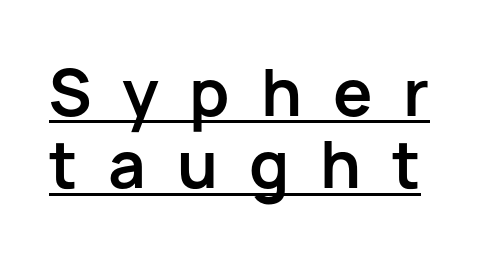
The rendered words wear a rule along their underside. Notice how thick the strokes are: this is what a full bold looks like. Spacing between characters has been opened up far beyond the box default. Look at the bottom of the vertical strokes: they stop flat, with no serifs.
